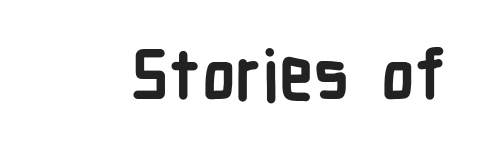
Q: Is the text bold? A: Yes.
Q: Is the text italic (slanted)? A: No, it is upright.
Q: Is the typeface a serif or a sans-serif typeface? A: Sans-serif.
Q: Is the text underlined? A: No.
Q: Is the spacing between letters normal or unusually wide? A: Normal.
Q: Width (condensed, normal, or wide)? A: Condensed.
Q: Stroke contrast? A: Low.
Q: x-height? A: Medium.
Q: Monospaced? A: No.
